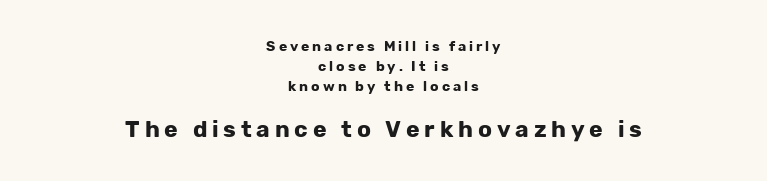
Q: Is the text bold? A: Yes.
Q: Is the text italic (slanted)? A: No, it is upright.
Q: Is the text underlined? A: No.
Q: How is the paragraph aligned? A: Centered.
Q: Is the spacing between letters normal or unusually wide? A: Unusually wide.
Q: Is the spacing between lines tight, normal or loose? A: Normal.
Q: Which block of text is set in a larger size, the first (top) or the second (bottom)? A: The second (bottom) one.
